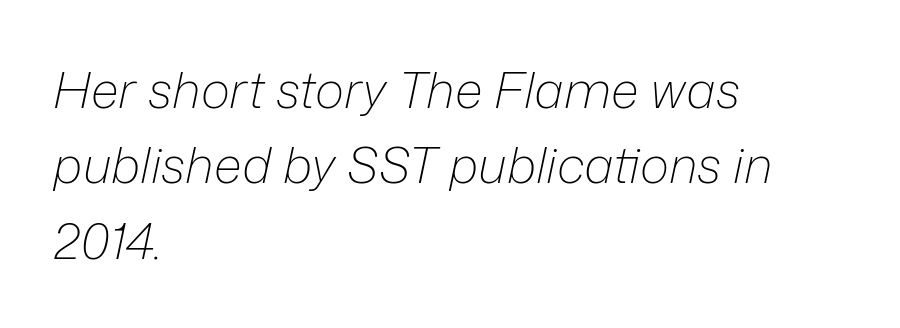
Q: Is the text bold? A: No.
Q: Is the text italic (slanted)? A: Yes, it leans right by about 12 degrees.
Q: Is the text underlined? A: No.
Q: How is the paragraph aligned? A: Left-aligned.
Q: Is the spacing between letters normal or unusually wide? A: Normal.
Q: Is the spacing between lines tight, normal or loose? A: Normal.
Q: Width (condensed, normal, or wide)? A: Normal.
Q: Stroke contrast? A: Low.
Q: x-height? A: Medium.
Q: Monospaced? A: No.
